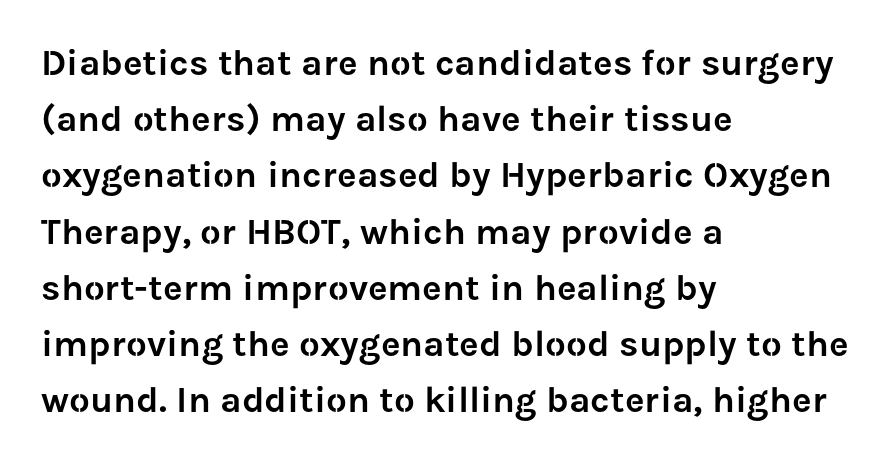
Q: Is the text italic (slanted)? A: No, it is upright.
Q: Is the typeface a serif or a sans-serif typeface? A: Sans-serif.
Q: Is the text underlined? A: No.
Q: How is the paragraph aligned? A: Left-aligned.
Q: Is the spacing between letters normal or unusually wide? A: Normal.
Q: Is the spacing between lines tight, normal or loose? A: Normal.
Q: Width (condensed, normal, or wide)? A: Normal.
Q: Stroke contrast? A: Low.
Q: x-height? A: Medium.
Q: Monospaced? A: No.
